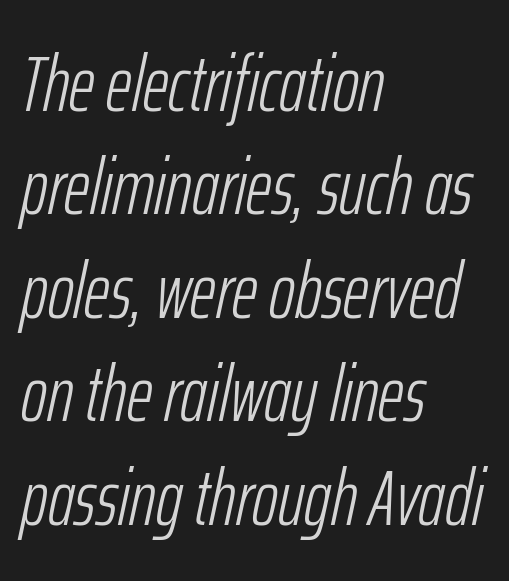
{"italic": "yes", "lean": "right", "slant_degrees": 12, "bold": "no", "weight": "light", "width": "condensed", "stroke_contrast": "low", "x_height": "medium", "monospaced": "no", "underline": "no", "align": "left", "line_spacing": "normal", "line_spacing_ratio": 1.31, "letter_spacing": "normal", "letter_spacing_em": 0.0, "glyph_px": 79}
